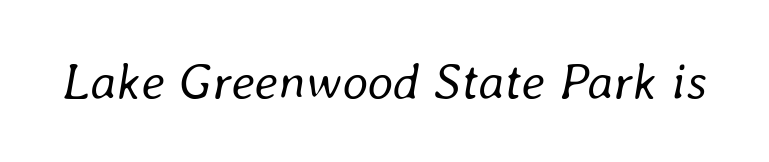
{"italic": "yes", "lean": "right", "slant_degrees": 8, "bold": "no", "weight": "regular", "width": "normal", "stroke_contrast": "low", "x_height": "medium", "monospaced": "no", "underline": "no", "letter_spacing": "normal", "letter_spacing_em": 0.0, "glyph_px": 51}
